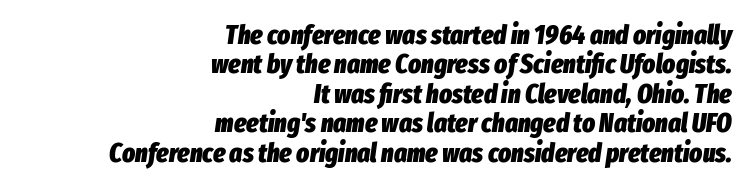
Pretty heavy lettering here — definitely bold. Where is the straight margin? On the right. Quick note: underline off. Compared with ordinary roman type, these characters are visibly tilted. The leading is snug, giving the passage a crowded texture. Standard letterfit; no display-style spreading of the glyphs.
